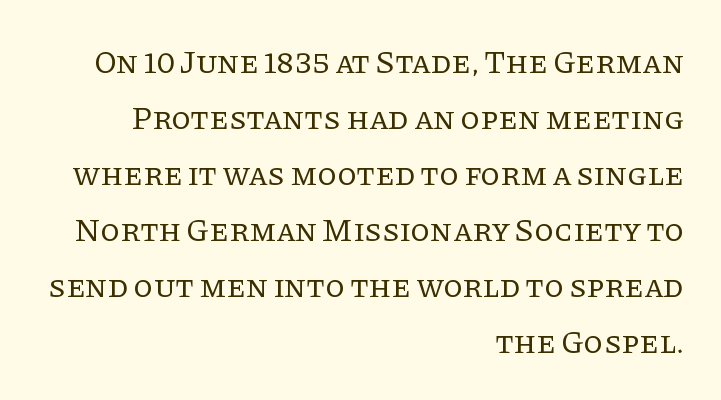
Leftover space on each line is placed entirely before the opening word. The passage shown is typed in a proportional face where columns would drift. This is not heavy type; no bold has been used. Underlining? Definitely not there.
